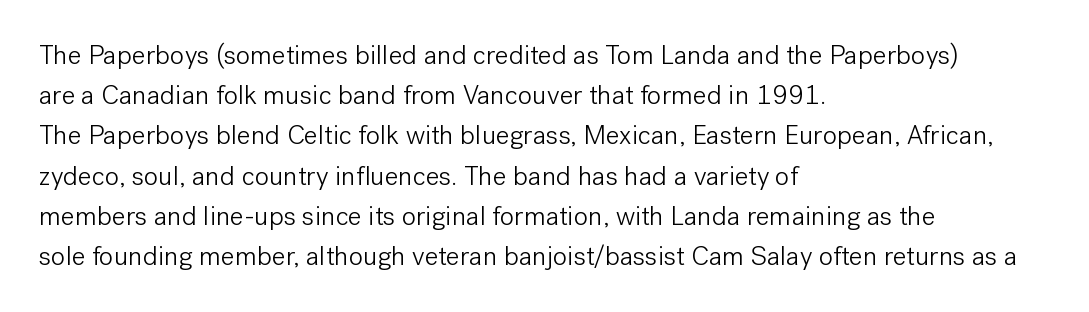
The paragraph shown leans on its left margin. Has an underline been added? It has not. The font's upright variant was chosen for this text. The cut favours lightness, reaching ordinary text weight at its darkest.
